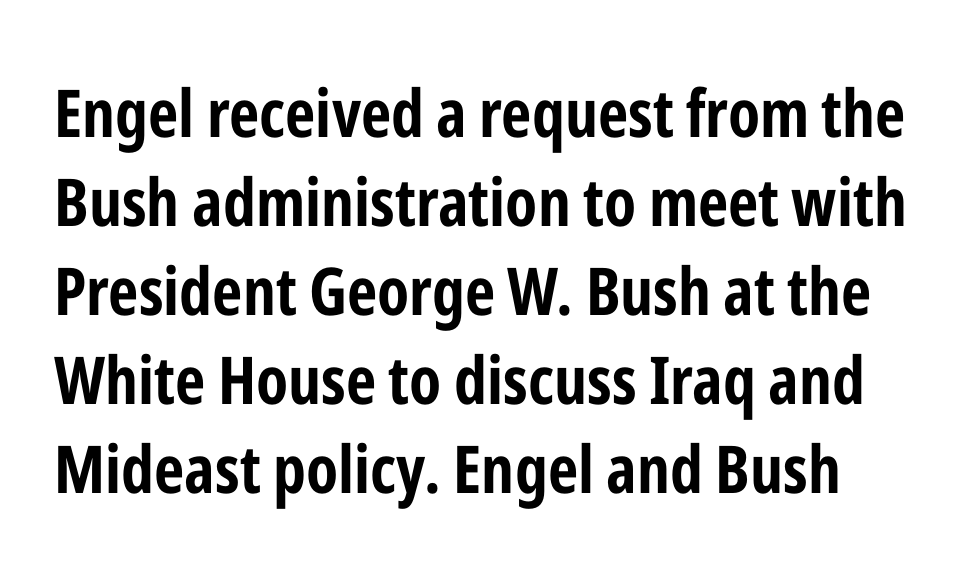
Letterform terminals end flat and unadorned throughout the passage. Just letters on the line, the space beneath them empty. Does the lettering tilt? It doesn't — this is upright. This is heavy type, rendered in bold.
